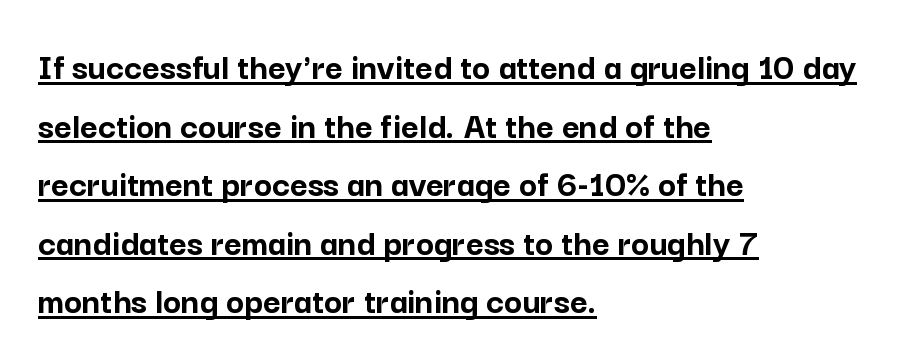
A typesetter would call this zero additional tracking. Strokes here are thick enough to call this a true bold. Proportional: the letters do not fall into vertical columns. The face used here is a sans, in the tradition of grotesques and geometrics. The block of text has a typical density, with ordinary space between rows.
